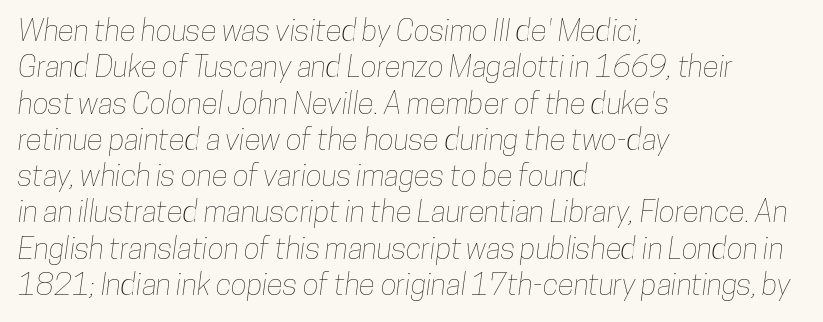
{"width": "condensed", "stroke_contrast": "low", "x_height": "medium", "monospaced": "no", "underline": "no", "align": "left", "line_spacing_ratio": 1.21, "letter_spacing": "normal", "letter_spacing_em": 0.0, "glyph_px": 30}
